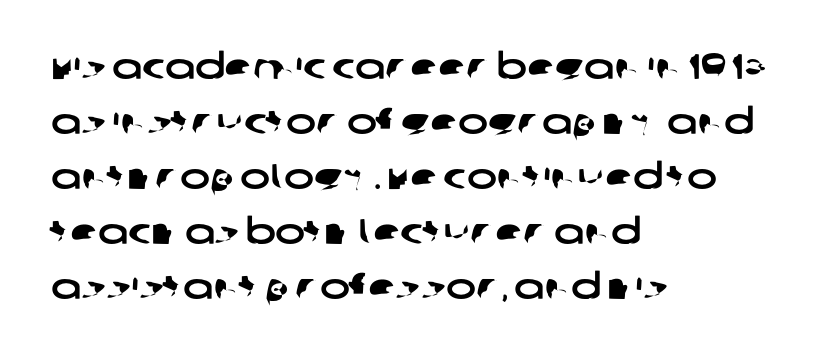
The image shows 36 px wide sans-serif type; set left-aligned, normal line spacing (1.53x), normal letter spacing, not underlined; low stroke contrast and a large x-height.
